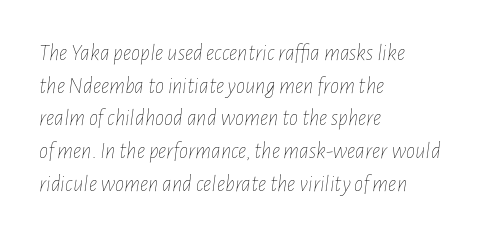
The font's italic variant was chosen for this text. Does the leading feel generous? No, just average. A light-to-regular cut is what we see here. Glance below the letters and you will spot only blank space. The tracking reads as untouched default to a designer's eye. A classic flush-left, rag-right setting is used for this passage.
